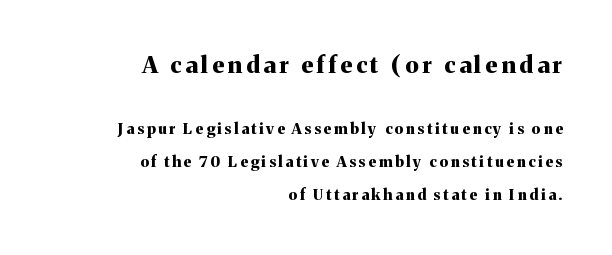
Q: Is the text bold? A: Yes.
Q: Is the text italic (slanted)? A: No, it is upright.
Q: Is the text underlined? A: No.
Q: How is the paragraph aligned? A: Right-aligned.
Q: Is the spacing between lines tight, normal or loose? A: Loose.
Q: Which block of text is set in a larger size, the first (top) or the second (bottom)? A: The first (top) one.
